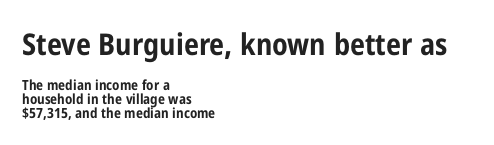
The image shows 30 px bold, condensed sans-serif type, upright; set left-aligned, tight line spacing (0.98x), normal letter spacing, not underlined; the first (top) block is 2.14x larger; low stroke contrast and a medium x-height.
